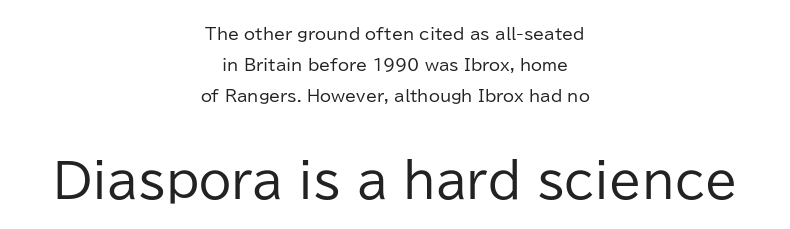
{"serif": "no", "italic": "no", "bold": "no", "weight": "regular", "width": "normal", "stroke_contrast": "low", "x_height": "medium", "monospaced": "no", "underline": "no", "align": "center", "line_spacing": "loose", "line_spacing_ratio": 1.94, "letter_spacing": "normal", "letter_spacing_em": 0.0, "larger_block": "second", "size_ratio": 2.94, "glyph_px": 47}
